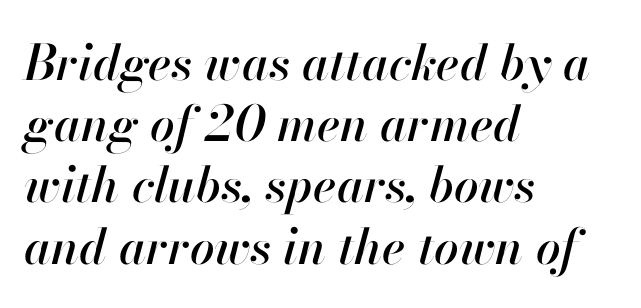
The image shows 49 px text type, italic (leaning right); set left-aligned, normal line spacing (1.25x), normal letter spacing, not underlined; high stroke contrast and a small x-height.
